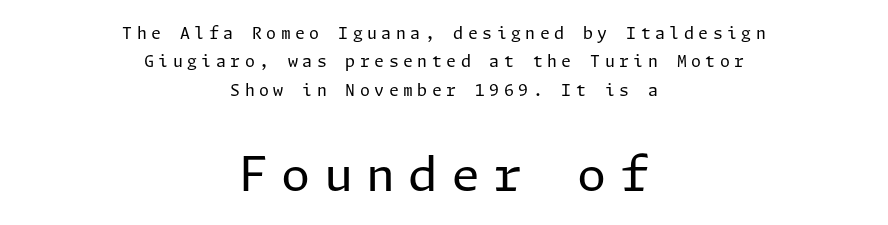
Q: Is the text bold? A: No.
Q: Is the text italic (slanted)? A: No, it is upright.
Q: Is the typeface a serif or a sans-serif typeface? A: Sans-serif.
Q: Is the text underlined? A: No.
Q: How is the paragraph aligned? A: Centered.
Q: Is the spacing between letters normal or unusually wide? A: Unusually wide.
Q: Which block of text is set in a larger size, the first (top) or the second (bottom)? A: The second (bottom) one.
Q: Width (condensed, normal, or wide)? A: Normal.
Q: Stroke contrast? A: Low.
Q: x-height? A: Medium.
